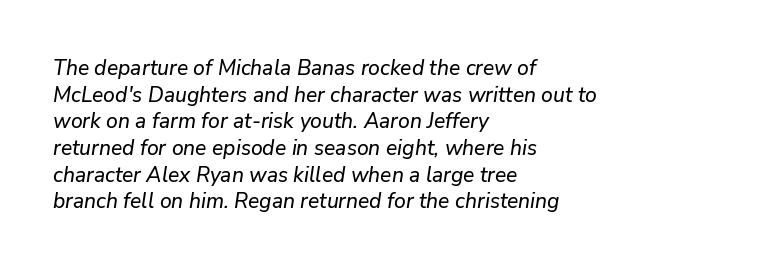
{"italic": "yes", "lean": "right", "slant_degrees": 9, "underline": "no", "align": "left", "line_spacing": "normal", "line_spacing_ratio": 1.27, "letter_spacing": "normal", "letter_spacing_em": 0.0, "glyph_px": 21}
